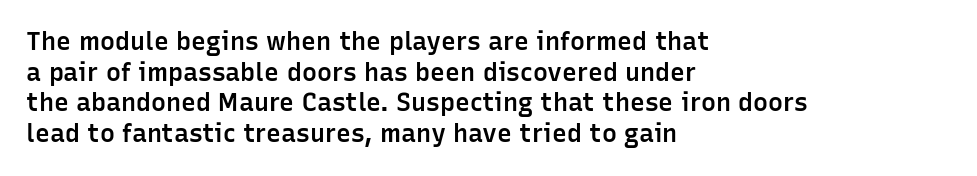
{"italic": "no", "bold": "semi", "underline": "no", "align": "left", "line_spacing_ratio": 1.23, "letter_spacing": "normal", "letter_spacing_em": 0.0, "glyph_px": 25}
